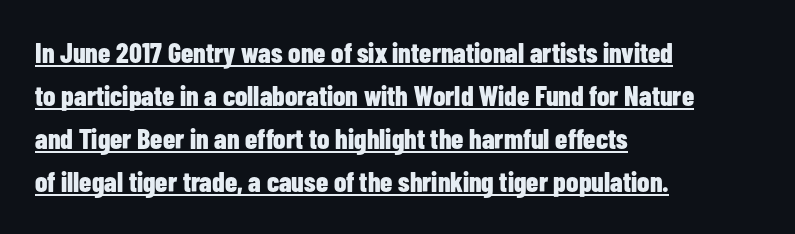
{"serif": "no", "italic": "no", "bold": "yes", "weight": "bold", "width": "condensed", "stroke_contrast": "low", "x_height": "medium", "monospaced": "no", "underline": "yes", "align": "left", "line_spacing": "normal", "line_spacing_ratio": 1.54, "letter_spacing": "normal", "letter_spacing_em": 0.0, "glyph_px": 28}
